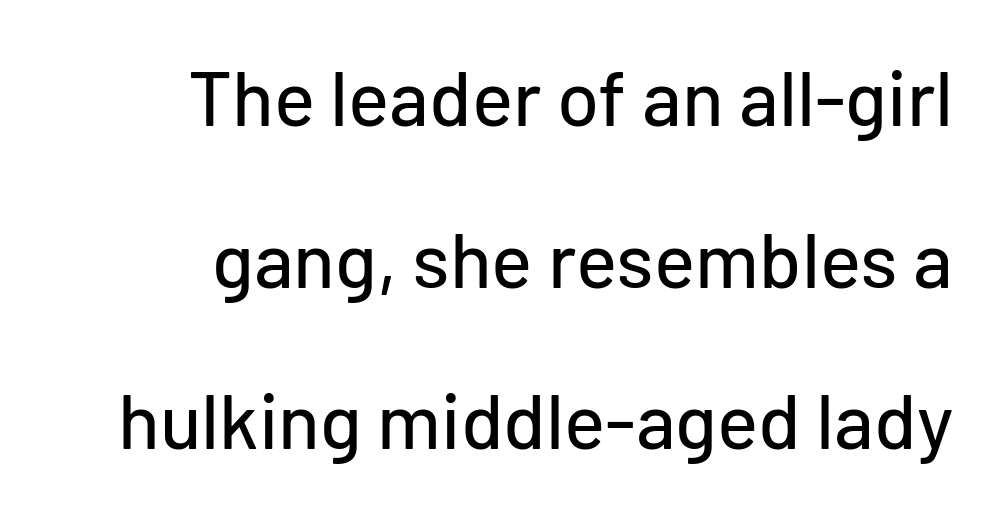
The image shows 77 px sans-serif type, upright; set right-aligned, loose line spacing (2.1x), normal letter spacing, not underlined; low stroke contrast and a medium x-height.
